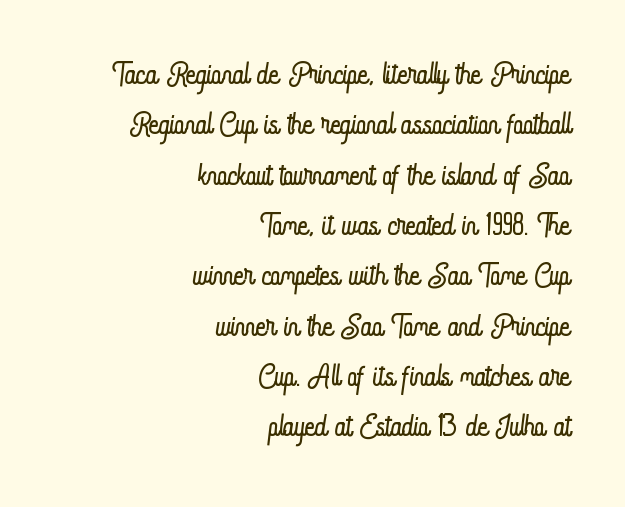
The weight would be labelled regular, book, light, or lighter still. How are the letters spaced? Ordinarily, with no added tracking. A student would call this right alignment; a typographer would say flush right, rag left. Varying glyph widths throughout — classic text-font behaviour. Underlining? Definitely not there.
